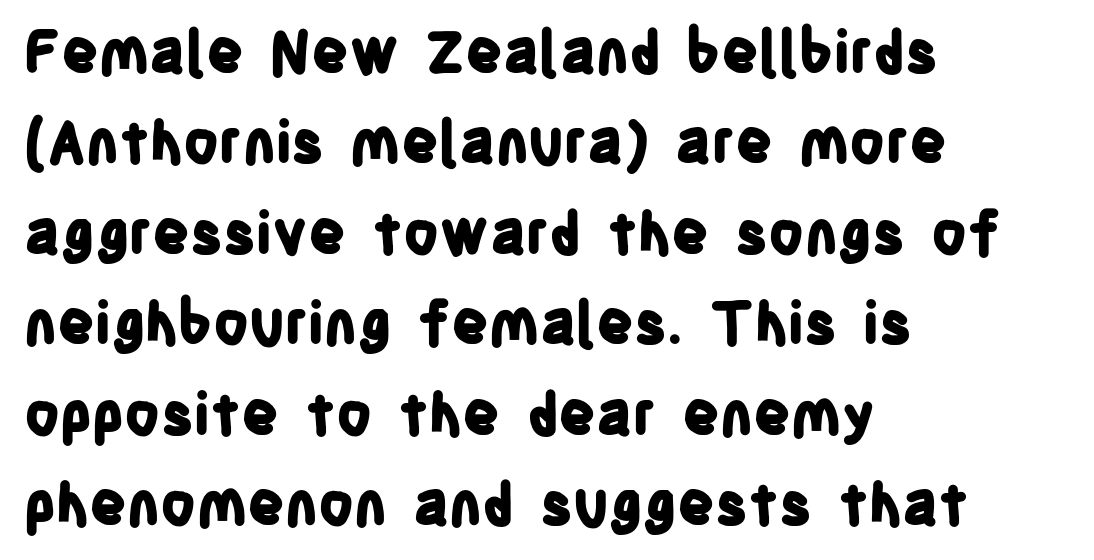
{"serif": "no", "italic": "no", "bold": "yes", "weight": "bold", "width": "condensed", "stroke_contrast": "low", "x_height": "large", "monospaced": "no", "underline": "no", "align": "left", "line_spacing": "normal", "line_spacing_ratio": 1.56, "letter_spacing": "normal", "letter_spacing_em": 0.0, "glyph_px": 58}
